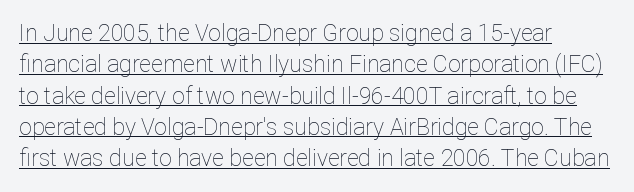
{"italic": "no", "bold": "no", "underline": "yes", "align": "left", "line_spacing": "normal", "line_spacing_ratio": 1.36, "letter_spacing": "normal", "letter_spacing_em": 0.0, "glyph_px": 23}
